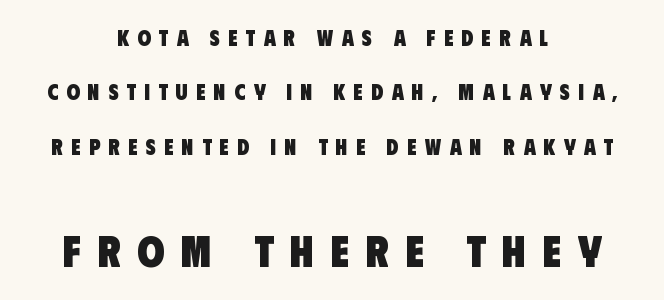
Q: Is the text bold? A: Yes.
Q: Is the typeface a serif or a sans-serif typeface? A: Sans-serif.
Q: Is the text underlined? A: No.
Q: How is the paragraph aligned? A: Centered.
Q: Is the spacing between letters normal or unusually wide? A: Unusually wide.
Q: Is the spacing between lines tight, normal or loose? A: Loose.
Q: Which block of text is set in a larger size, the first (top) or the second (bottom)? A: The second (bottom) one.
Q: Width (condensed, normal, or wide)? A: Condensed.
Q: Stroke contrast? A: Low.
Q: x-height? A: Large.
Q: Monospaced? A: No.
